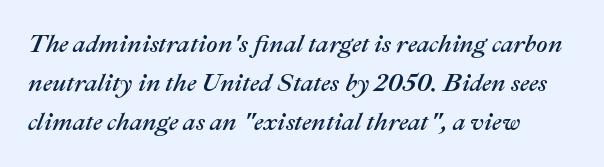
{"italic": "yes", "lean": "right", "slant_degrees": 22, "underline": "no", "align": "left", "line_spacing": "normal", "line_spacing_ratio": 1.57, "letter_spacing": "normal", "letter_spacing_em": 0.0, "glyph_px": 25}
